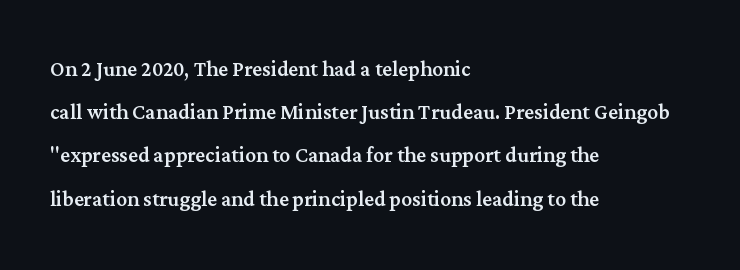
Q: Is the text italic (slanted)? A: No, it is upright.
Q: Is the text underlined? A: No.
Q: How is the paragraph aligned? A: Left-aligned.
Q: Is the spacing between letters normal or unusually wide? A: Normal.
Q: Is the spacing between lines tight, normal or loose? A: Normal.
